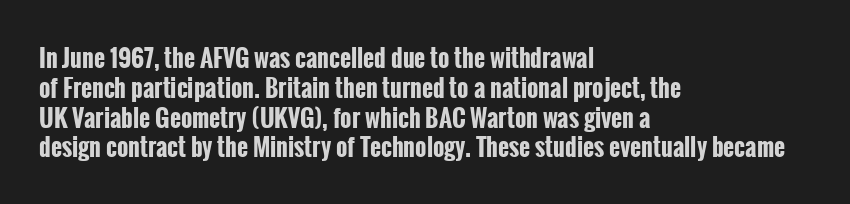
Every character sits straight up, as roman type does. This rendering uses left alignment, leaving the right contour irregular. Letters rest on an invisible, unmarked baseline. The passage shown has conventional tracking throughout. Pretty heavy lettering here — definitely bold.
